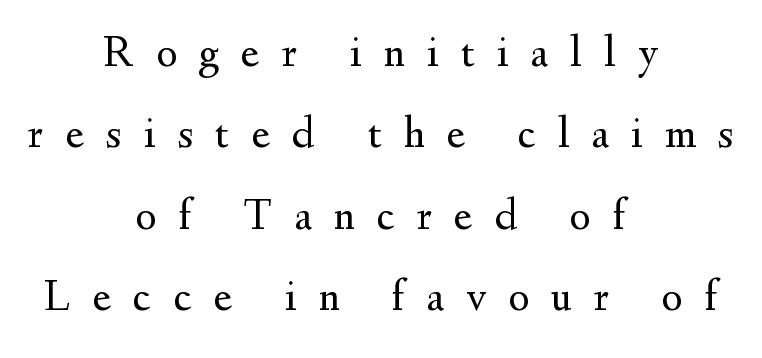
The image shows 45 px regular-weight serif type, upright; set centered, line spacing 1.81x, unusually wide letter spacing (+0.49 em), not underlined; medium stroke contrast and a small x-height.
